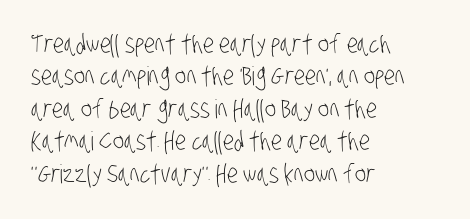
The image shows 26 px text type; set left-aligned, normal line spacing (1.25x), normal letter spacing, not underlined.
